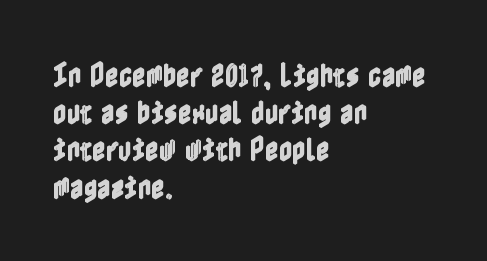
The image shows 26 px text type, upright; set left-aligned, normal line spacing (1.43x), normal letter spacing, not underlined.
